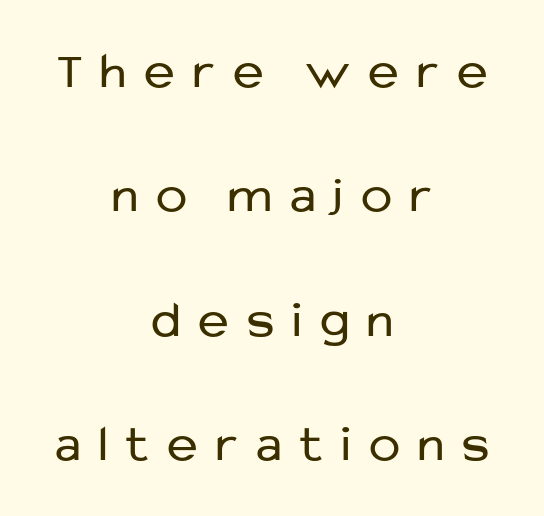
{"serif": "no", "italic": "no", "bold": "no", "weight": "regular", "width": "normal", "stroke_contrast": "low", "x_height": "medium", "monospaced": "no", "underline": "no", "align": "center", "line_spacing": "loose", "line_spacing_ratio": 2.39, "letter_spacing": "wide", "letter_spacing_em": 0.35, "glyph_px": 52}
